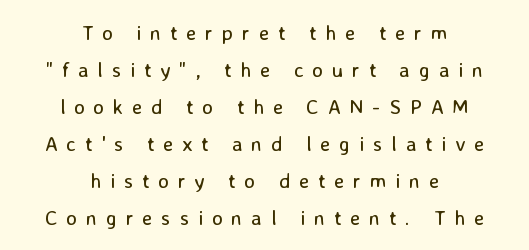
The image shows 21 px text type, upright; set centered, line spacing 1.76x, unusually wide letter spacing (+0.41 em), not underlined.
